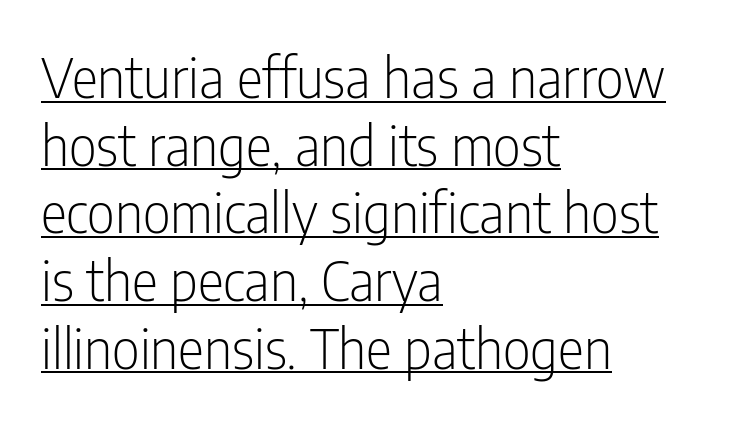
Q: Is the text bold? A: No.
Q: Is the text italic (slanted)? A: No, it is upright.
Q: Is the typeface a serif or a sans-serif typeface? A: Sans-serif.
Q: Is the text underlined? A: Yes.
Q: How is the paragraph aligned? A: Left-aligned.
Q: Is the spacing between letters normal or unusually wide? A: Normal.
Q: Width (condensed, normal, or wide)? A: Condensed.
Q: Stroke contrast? A: Low.
Q: x-height? A: Medium.
Q: Monospaced? A: No.
